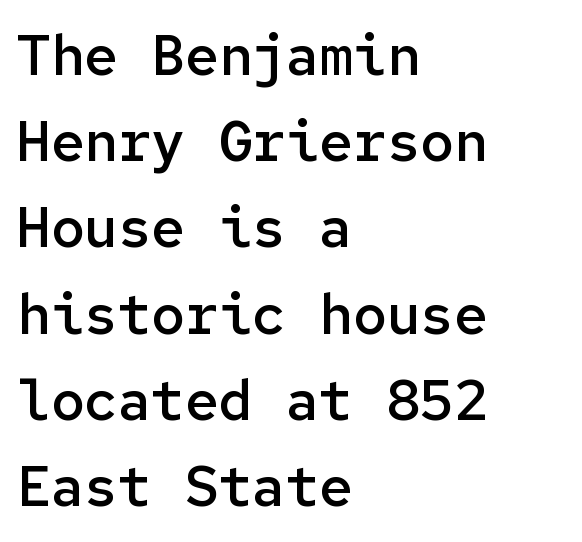
Q: Is the text bold? A: Semi-bold.
Q: Is the text italic (slanted)? A: No, it is upright.
Q: Is the typeface a serif or a sans-serif typeface? A: Sans-serif.
Q: Is the text underlined? A: No.
Q: How is the paragraph aligned? A: Left-aligned.
Q: Is the spacing between letters normal or unusually wide? A: Normal.
Q: Is the spacing between lines tight, normal or loose? A: Normal.
Q: Width (condensed, normal, or wide)? A: Normal.
Q: Stroke contrast? A: Low.
Q: x-height? A: Medium.
Q: Monospaced? A: Yes.
